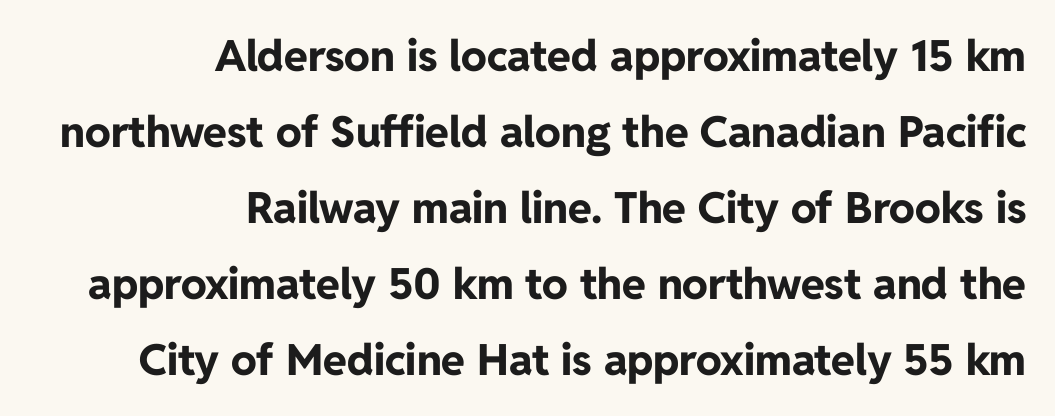
{"serif": "no", "italic": "no", "bold": "yes", "weight": "bold", "width": "normal", "stroke_contrast": "low", "x_height": "medium", "monospaced": "no", "underline": "no", "align": "right", "line_spacing_ratio": 1.77, "letter_spacing": "normal", "letter_spacing_em": 0.0, "glyph_px": 43}
